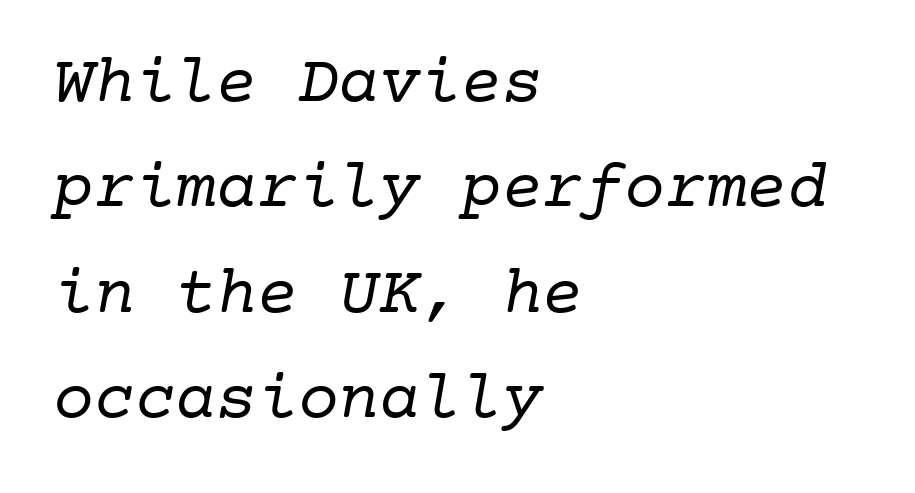
The image shows 68 px regular-weight serif type, monospaced; set left-aligned, normal line spacing (1.55x), normal letter spacing, not underlined; low stroke contrast and a medium x-height.
